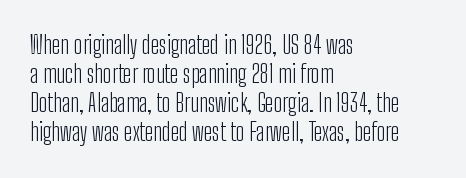
Q: Is the text bold? A: No.
Q: Is the text italic (slanted)? A: No, it is upright.
Q: Is the text underlined? A: No.
Q: How is the paragraph aligned? A: Left-aligned.
Q: Is the spacing between letters normal or unusually wide? A: Normal.
